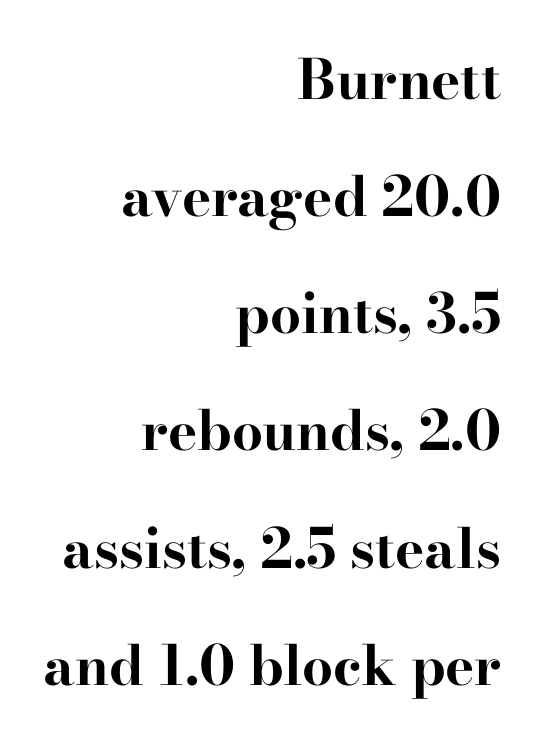
{"serif": "yes", "italic": "no", "bold": "yes", "weight": "bold", "width": "wide", "stroke_contrast": "high", "x_height": "small", "monospaced": "no", "underline": "no", "align": "right", "line_spacing": "loose", "line_spacing_ratio": 2.13, "letter_spacing": "normal", "letter_spacing_em": 0.0, "glyph_px": 55}
